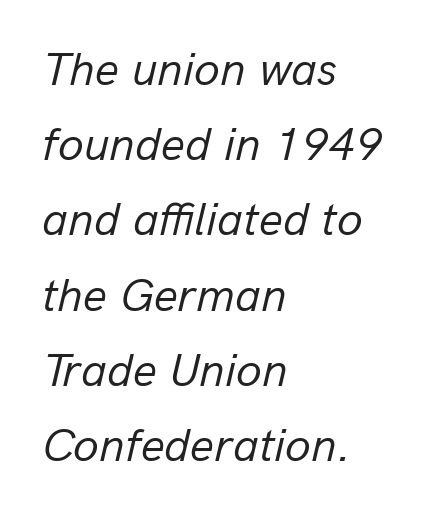
The image shows 47 px regular-weight type, italic (leaning right); set left-aligned, normal line spacing (1.6x), normal letter spacing, not underlined; low stroke contrast and a medium x-height.
